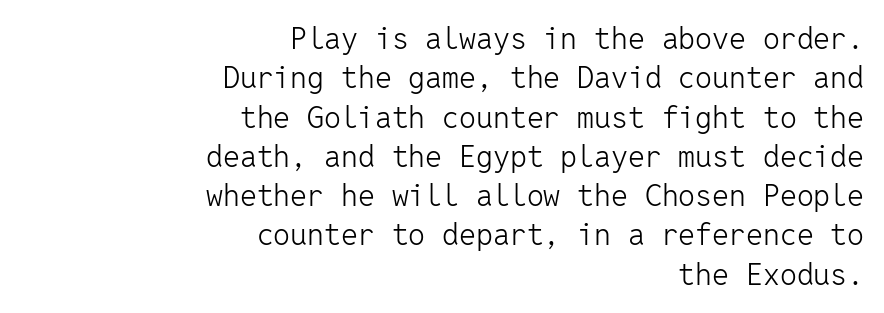
{"serif": "no", "italic": "no", "bold": "no", "weight": "light", "width": "normal", "stroke_contrast": "low", "x_height": "medium", "monospaced": "yes", "underline": "no", "align": "right", "line_spacing": "normal", "line_spacing_ratio": 1.31, "letter_spacing": "normal", "letter_spacing_em": 0.0, "glyph_px": 30}
